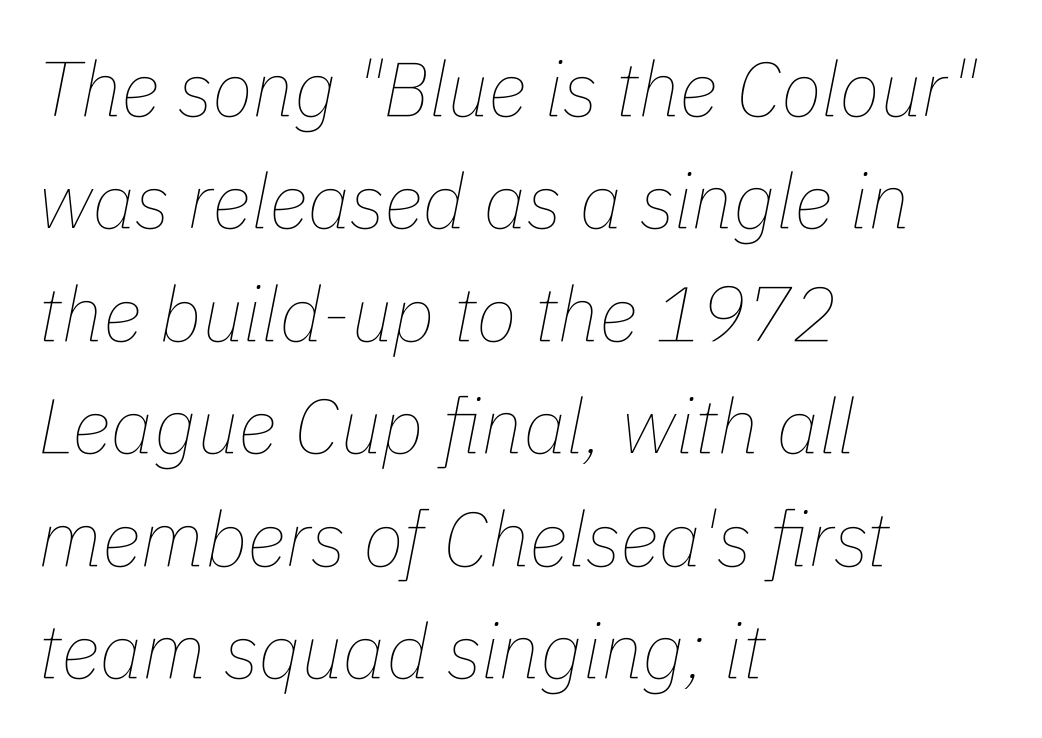
Q: Is the text bold? A: No.
Q: Is the text italic (slanted)? A: Yes, it leans right by about 11 degrees.
Q: Is the text underlined? A: No.
Q: How is the paragraph aligned? A: Left-aligned.
Q: Is the spacing between letters normal or unusually wide? A: Normal.
Q: Is the spacing between lines tight, normal or loose? A: Normal.
Q: Width (condensed, normal, or wide)? A: Normal.
Q: Stroke contrast? A: Low.
Q: x-height? A: Medium.
Q: Monospaced? A: No.
